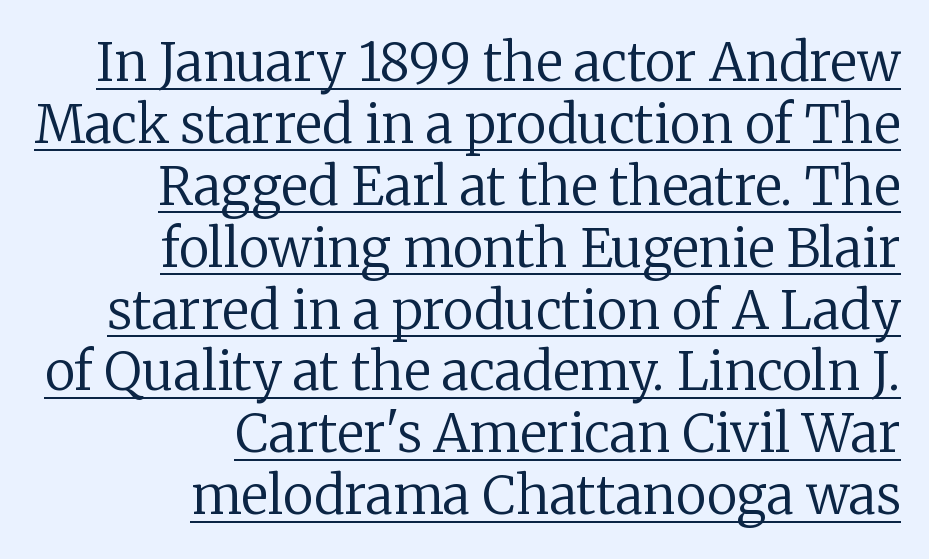
{"serif": "yes", "italic": "no", "bold": "no", "weight": "regular", "width": "normal", "stroke_contrast": "low", "x_height": "medium", "monospaced": "no", "underline": "yes", "align": "right", "line_spacing_ratio": 1.19, "letter_spacing": "normal", "letter_spacing_em": 0.0, "glyph_px": 52}
